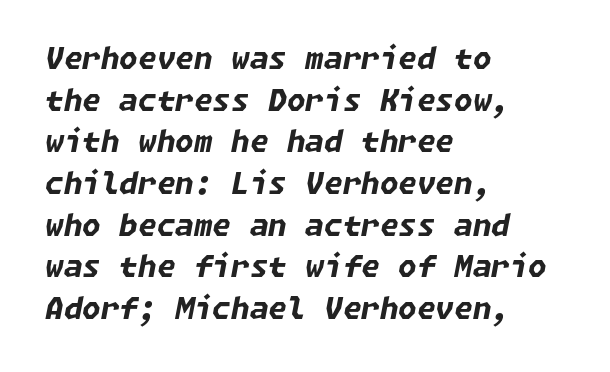
Q: Is the text bold? A: Yes.
Q: Is the text italic (slanted)? A: Yes, it leans right by about 11 degrees.
Q: Is the text underlined? A: No.
Q: How is the paragraph aligned? A: Left-aligned.
Q: Is the spacing between letters normal or unusually wide? A: Normal.
Q: Is the spacing between lines tight, normal or loose? A: Normal.
Q: Width (condensed, normal, or wide)? A: Normal.
Q: Stroke contrast? A: Low.
Q: x-height? A: Medium.
